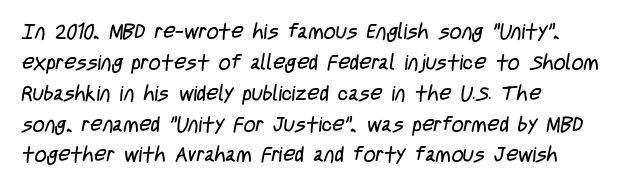
Q: Is the text bold? A: No.
Q: Is the text underlined? A: No.
Q: How is the paragraph aligned? A: Left-aligned.
Q: Is the spacing between letters normal or unusually wide? A: Normal.
Q: Is the spacing between lines tight, normal or loose? A: Normal.
